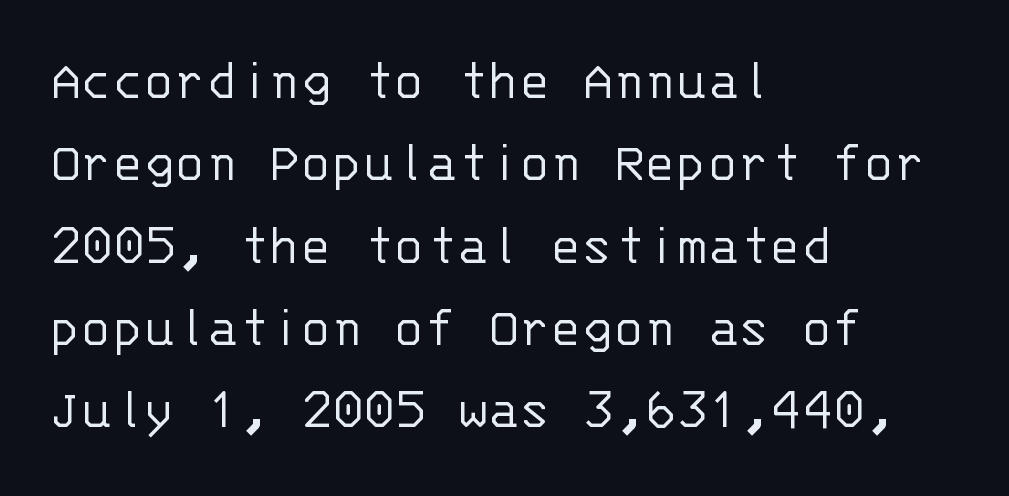
Monospaced: the letters line up in strict vertical columns. The type family on display is of the sans-serif kind. The font is comparable to plain body text, perhaps lighter. Clear beneath every line of the passage. A typesetter would call this zero additional tracking.
